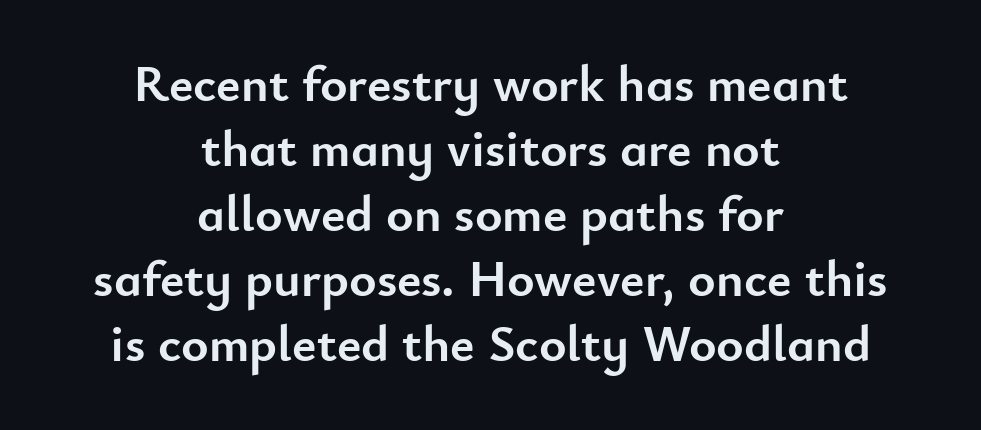
The face used here is a sans, in the tradition of grotesques and geometrics. Plenty of ink on the page — the face is bold. A roman cut, with each character standing at attention. Tracking value appears to be zero — textbook default spacing. The vertical gap from one line to the next is medium.
